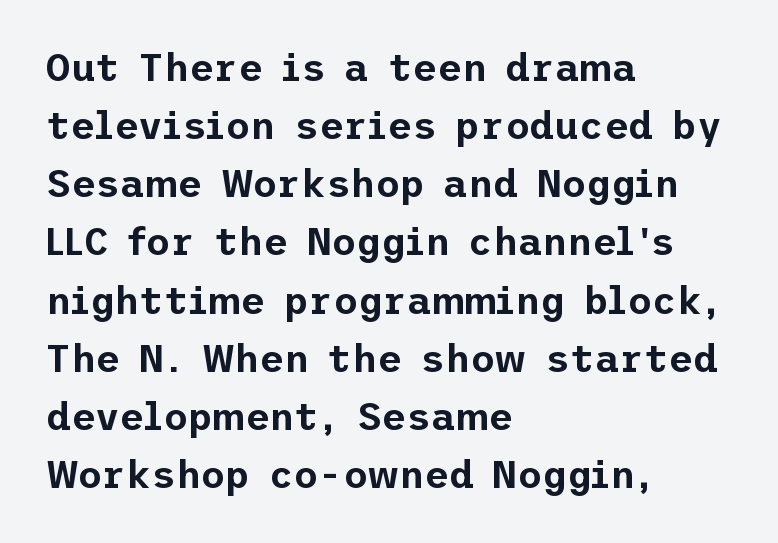
Q: Is the text italic (slanted)? A: No, it is upright.
Q: Is the typeface a serif or a sans-serif typeface? A: Sans-serif.
Q: Is the text underlined? A: No.
Q: How is the paragraph aligned? A: Left-aligned.
Q: Is the spacing between letters normal or unusually wide? A: Normal.
Q: Is the spacing between lines tight, normal or loose? A: Normal.
Q: Width (condensed, normal, or wide)? A: Normal.
Q: Stroke contrast? A: Low.
Q: x-height? A: Medium.
